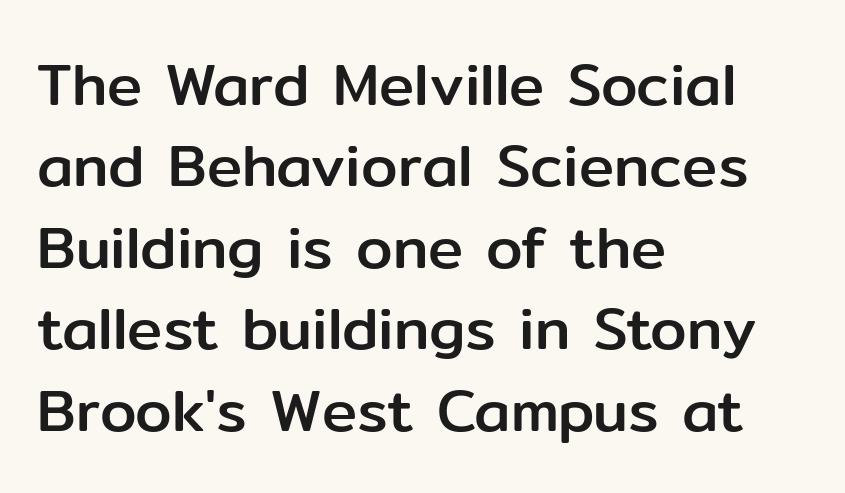
{"serif": "no", "italic": "no", "width": "normal", "stroke_contrast": "low", "x_height": "medium", "monospaced": "no", "underline": "no", "align": "left", "line_spacing": "normal", "line_spacing_ratio": 1.38, "letter_spacing": "normal", "letter_spacing_em": 0.0, "glyph_px": 59}
